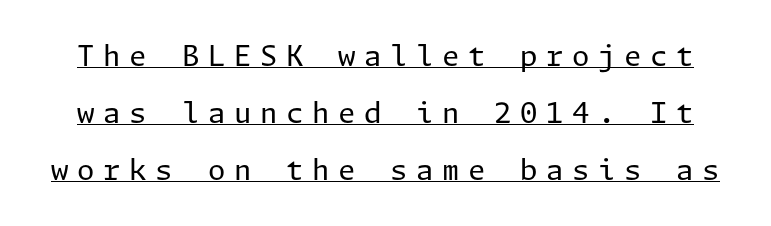
The image shows 28 px regular-weight sans-serif type, upright; set loose line spacing (2.04x), unusually wide letter spacing (+0.31 em), underlined; low stroke contrast and a medium x-height.
